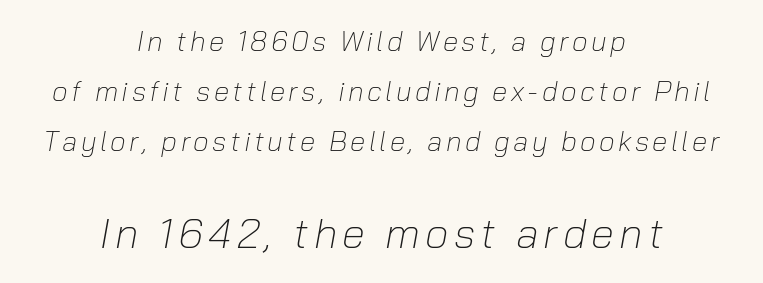
{"italic": "yes", "lean": "right", "slant_degrees": 10, "bold": "no", "weight": "light", "width": "normal", "stroke_contrast": "low", "x_height": "medium", "monospaced": "no", "underline": "no", "align": "center", "line_spacing_ratio": 1.78, "larger_block": "second", "size_ratio": 1.5, "glyph_px": 42}
